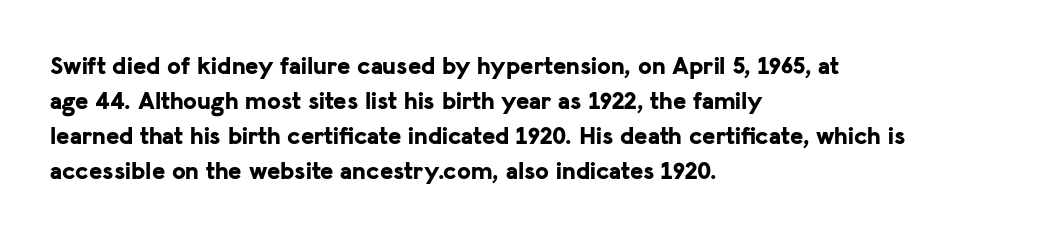
The image shows 25 px bold type, upright; set left-aligned, normal line spacing (1.4x), normal letter spacing, not underlined.
